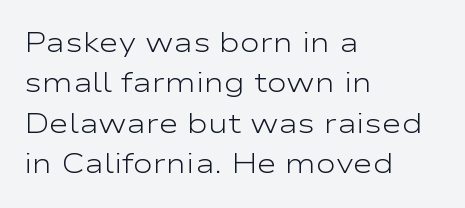
The passage shown stacks its lines at a standard gap. Students, note that the glyphs here touch the page at normal intervals. This reads as an unemphasized weight, regular at the heaviest. Typeset ragged right — the left edge is the straight one. No italicization has been applied; the sample stays upright.
